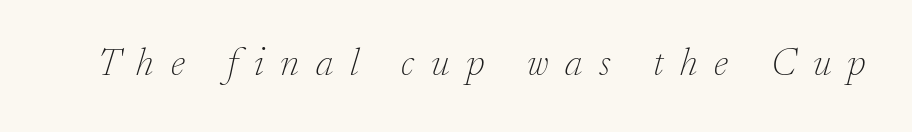
This sample uses an oblique cut, with every glyph tilted off the vertical. Bold? No — there's no thickening of the strokes. Substantial extra tracking has been applied to these lines. This rendering features lettering with no underline. These lines are composed in type with serifs.
